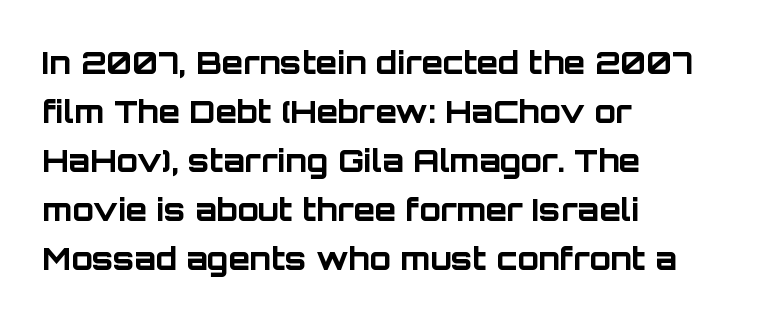
The image shows 31 px bold sans-serif type, upright; set left-aligned, normal line spacing (1.58x), normal letter spacing, not underlined; low stroke contrast and a large x-height.
